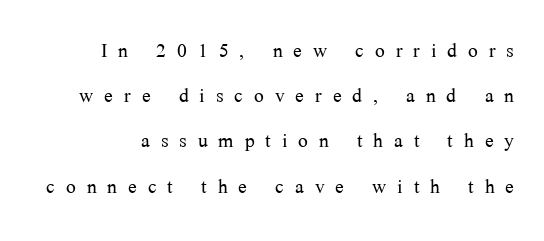
{"italic": "no", "bold": "no", "underline": "no", "line_spacing_ratio": 1.74, "letter_spacing": "wide", "letter_spacing_em": 0.42, "glyph_px": 26}
